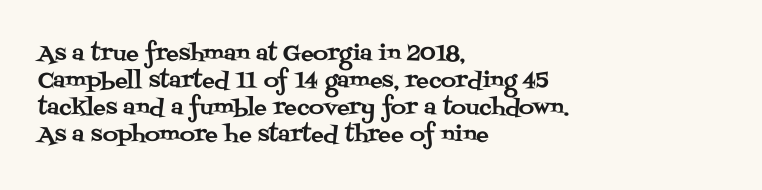
{"italic": "no", "underline": "no", "align": "left", "line_spacing": "normal", "line_spacing_ratio": 1.28, "letter_spacing": "normal", "letter_spacing_em": 0.0, "glyph_px": 21}
